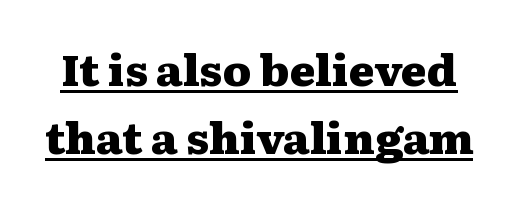
Q: Is the text bold? A: Yes.
Q: Is the text italic (slanted)? A: No, it is upright.
Q: Is the typeface a serif or a sans-serif typeface? A: Serif.
Q: Is the text underlined? A: Yes.
Q: Is the spacing between letters normal or unusually wide? A: Normal.
Q: Is the spacing between lines tight, normal or loose? A: Normal.
Q: Width (condensed, normal, or wide)? A: Wide.
Q: Stroke contrast? A: Medium.
Q: x-height? A: Medium.
Q: Monospaced? A: No.
